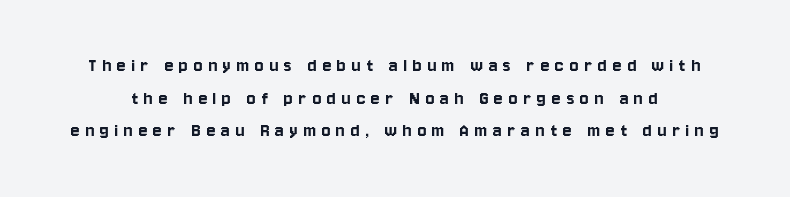
Each row of text sits above clean, open space. You could only call the tracking loose — the letters float apart. Style check: upright. The rows are spaced the way most documents space them.
